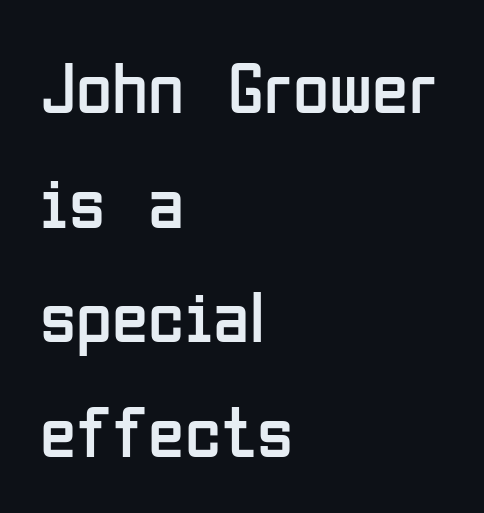
Is the block centered? No — it sits flush against the left margin. The rendering uses natural spacing where letterforms have individual widths. The glyphs in this specimen are sans serif. No extra ink here — the face is not bold.
